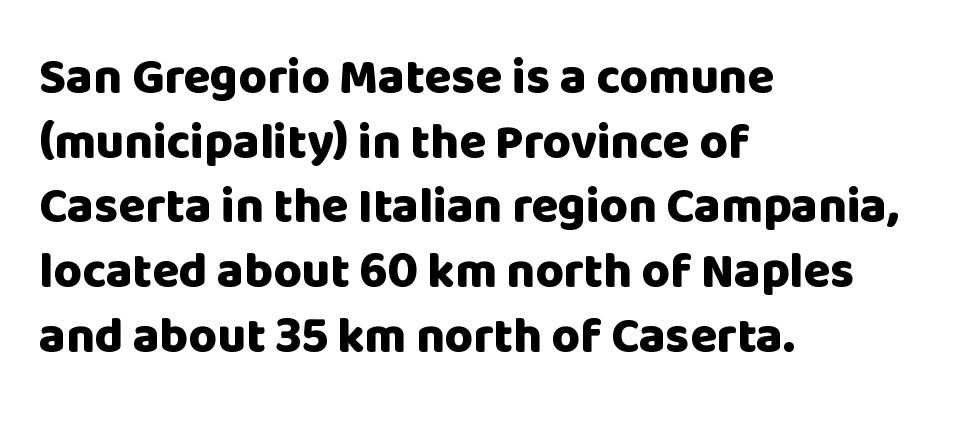
You can tell it's not italic because the verticals are truly vertical. These lines are rendered in a variable-pitch font. Students, observe: this is what conventionally led text looks like. Horizontally, the lines are justified to the leading edge only.
